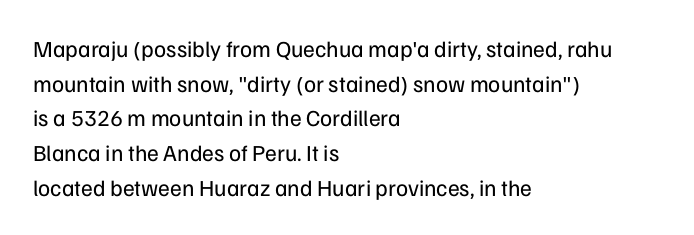
Vertical strokes here are truly vertical. Is the block centered? No — it sits flush against the left margin. Standard letterfit; no display-style spreading of the glyphs. This is not heavy type; no bold has been used.
